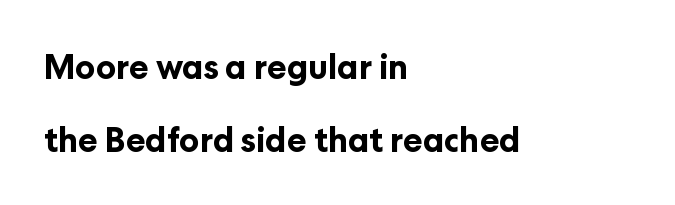
The image shows 33 px bold sans-serif type, upright; set left-aligned, loose line spacing (2.21x), normal letter spacing, not underlined; low stroke contrast and a medium x-height.
